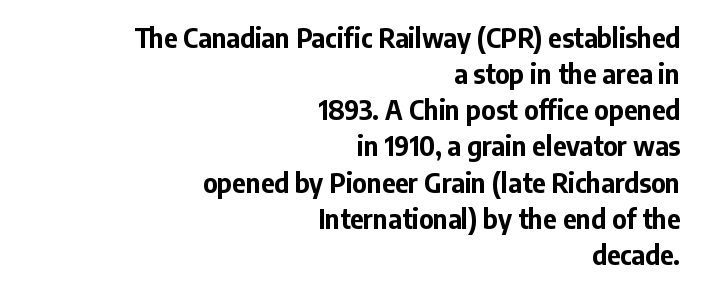
The image shows 26 px bold type, upright; set right-aligned, normal line spacing (1.39x), normal letter spacing, not underlined.
